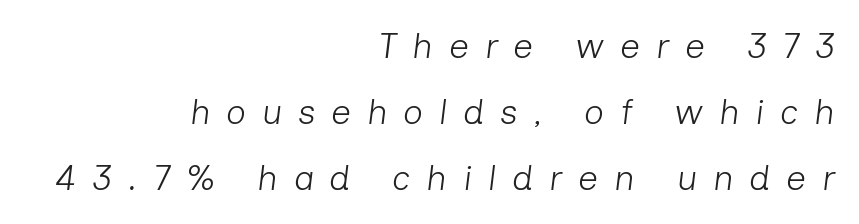
Q: Is the text bold? A: No.
Q: Is the text italic (slanted)? A: Yes, it leans right by about 7 degrees.
Q: Is the text underlined? A: No.
Q: How is the paragraph aligned? A: Right-aligned.
Q: Is the spacing between letters normal or unusually wide? A: Unusually wide.
Q: Width (condensed, normal, or wide)? A: Normal.
Q: Stroke contrast? A: Low.
Q: x-height? A: Medium.
Q: Monospaced? A: No.
